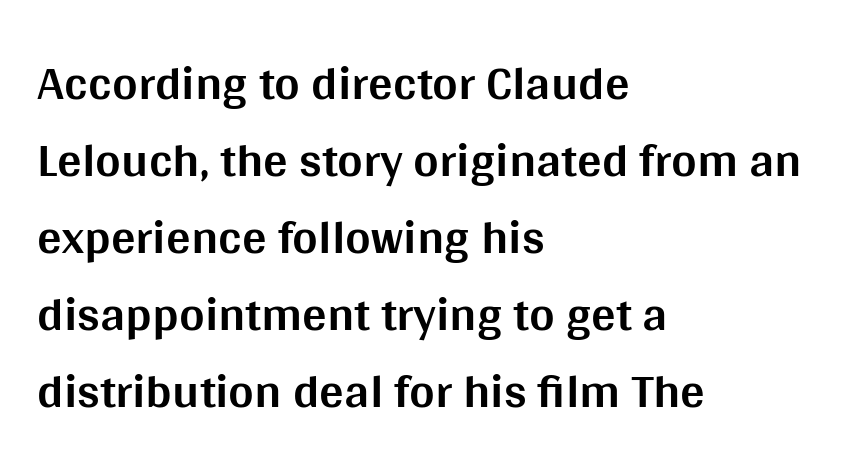
The image shows 49 px bold sans-serif type, upright; set left-aligned, normal line spacing (1.57x), normal letter spacing, not underlined; medium stroke contrast and a large x-height.
